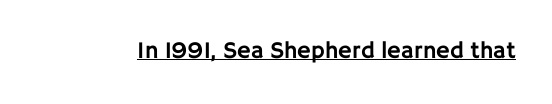
The image shows 24 px text type, upright; set normal letter spacing, underlined.
